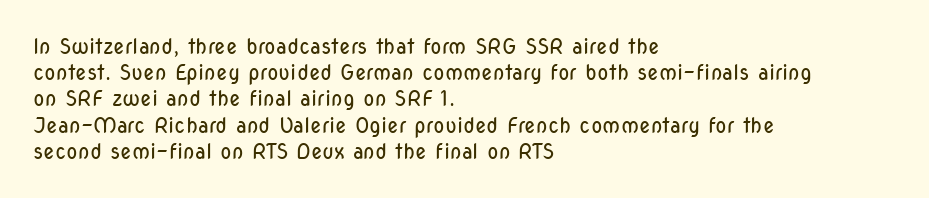
The image shows 21 px text type, upright; set left-aligned, normal line spacing (1.25x), normal letter spacing, not underlined.
